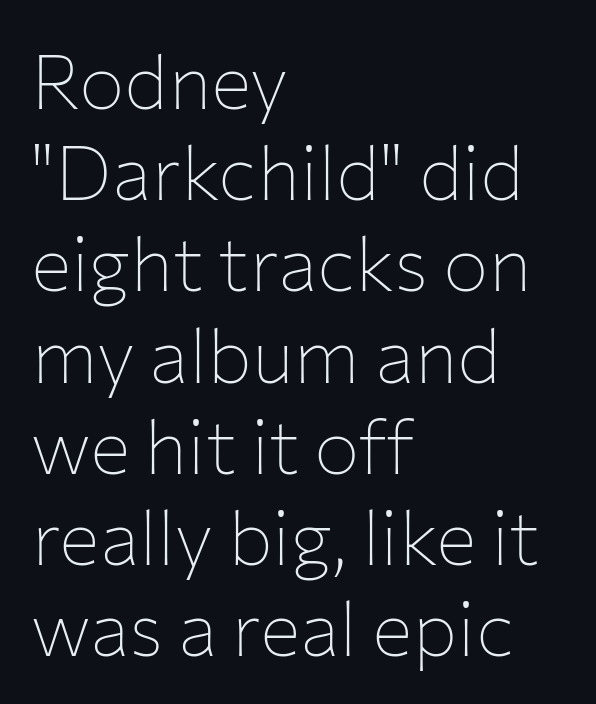
Standard letterfit; no display-style spreading of the glyphs. The lettering holds an erect, upright posture throughout. The lines in this sample share a left origin and differ only in where they stop. The font family rendered here belongs to the sans-serif group. A bare baseline throughout the passage. The weight would be labelled regular, book, light, or lighter still.
